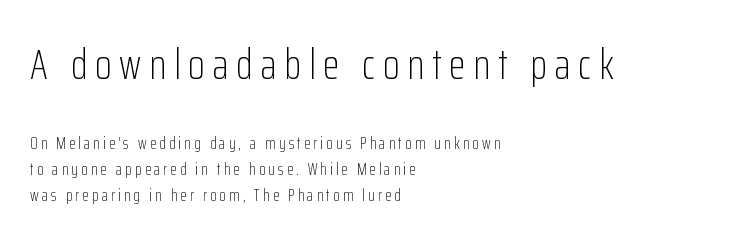
The image shows 43 px light, condensed sans-serif type, upright; set left-aligned, normal line spacing (1.51x), not underlined; the first (top) block is 2.53x larger; low stroke contrast and a medium x-height.
